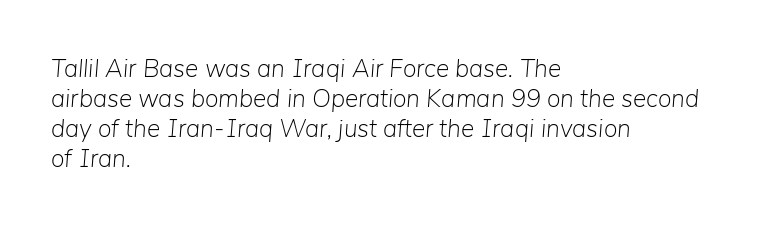
The image shows 25 px text type, italic (leaning right); set left-aligned, line spacing 1.2x, normal letter spacing, not underlined.
